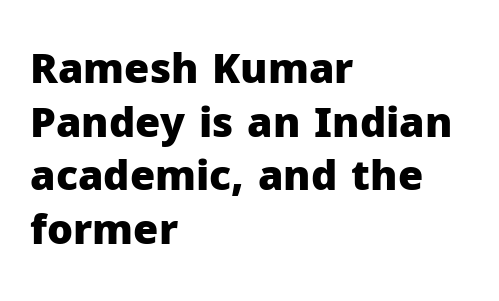
Each letter keeps its own natural width here, so spacing adapts to shape. Honestly, the letter spacing is just normal — you wouldn't notice it. Heft: maximum for text — a bold. Teacher's note: observe the even left margin — that is flush-left alignment.
